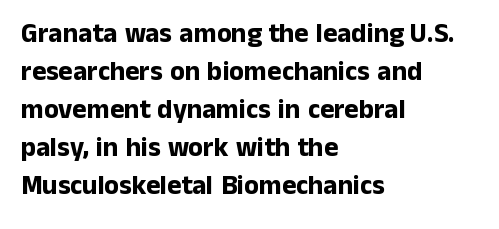
The image shows 27 px bold type, upright; set left-aligned, normal line spacing (1.41x), normal letter spacing, not underlined.
